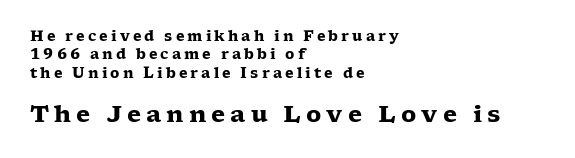
The image shows 23 px bold type, upright; set left-aligned, normal line spacing (1.32x), unusually wide letter spacing (+0.22 em), not underlined; the second (bottom) block is 1.64x larger.
